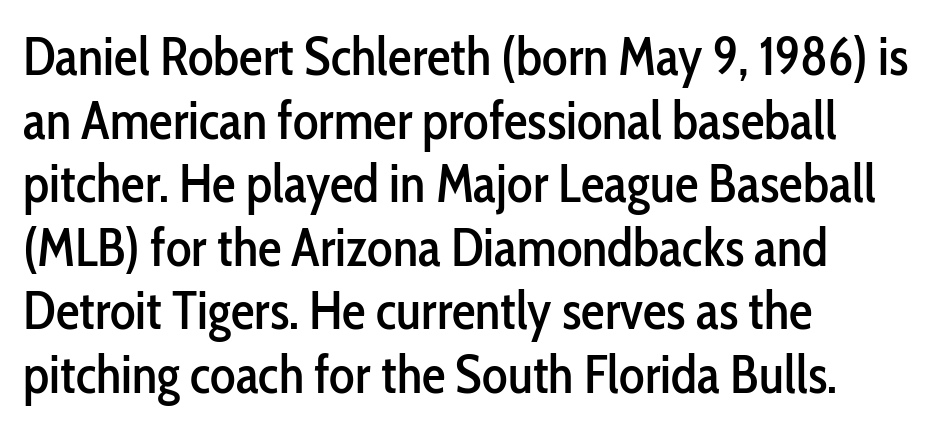
No italicization has been applied; the sample stays upright. Observe the absence of serifs on each vertical stroke in this sample. Look at the tracking — it's just the regular setting, nothing added. Do the characters align in a grid? No, the font is proportional. This sample is left-justified, so line endings fall wherever the words run out. The baseline area is clear.
